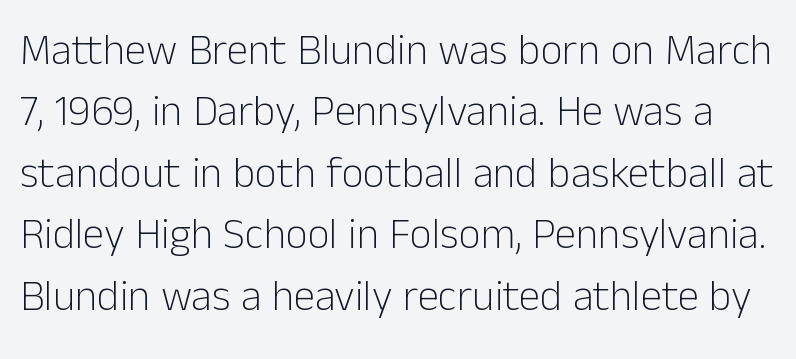
{"serif": "no", "italic": "no", "bold": "no", "weight": "light", "width": "normal", "stroke_contrast": "low", "x_height": "medium", "monospaced": "no", "underline": "no", "line_spacing": "normal", "line_spacing_ratio": 1.43, "letter_spacing": "normal", "letter_spacing_em": 0.0, "glyph_px": 43}
